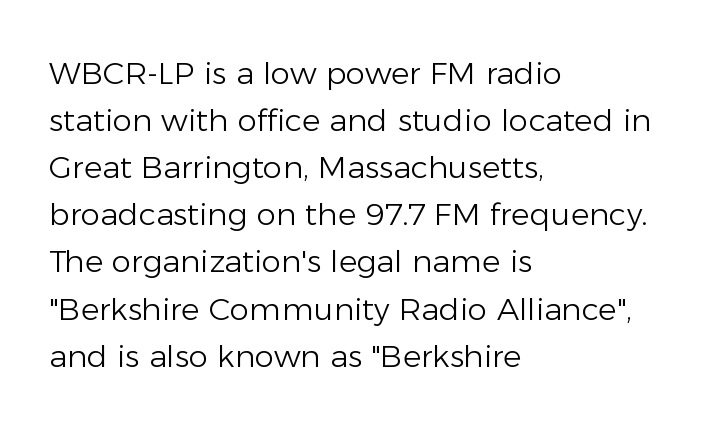
Q: Is the text bold? A: No.
Q: Is the text italic (slanted)? A: No, it is upright.
Q: Is the typeface a serif or a sans-serif typeface? A: Sans-serif.
Q: Is the text underlined? A: No.
Q: How is the paragraph aligned? A: Left-aligned.
Q: Is the spacing between letters normal or unusually wide? A: Normal.
Q: Is the spacing between lines tight, normal or loose? A: Normal.
Q: Width (condensed, normal, or wide)? A: Normal.
Q: Stroke contrast? A: Low.
Q: x-height? A: Medium.
Q: Monospaced? A: No.
